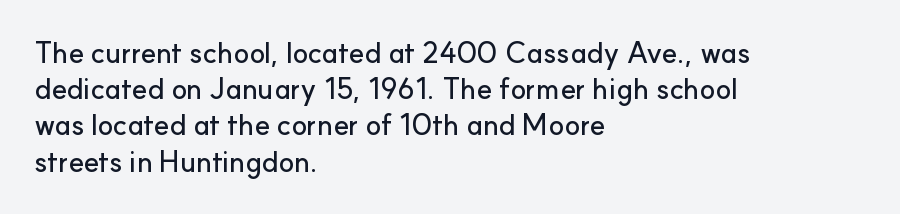
Q: Is the text italic (slanted)? A: No, it is upright.
Q: Is the typeface a serif or a sans-serif typeface? A: Sans-serif.
Q: Is the text underlined? A: No.
Q: How is the paragraph aligned? A: Left-aligned.
Q: Is the spacing between letters normal or unusually wide? A: Normal.
Q: Is the spacing between lines tight, normal or loose? A: Normal.
Q: Width (condensed, normal, or wide)? A: Normal.
Q: Stroke contrast? A: Low.
Q: x-height? A: Small.
Q: Monospaced? A: No.
